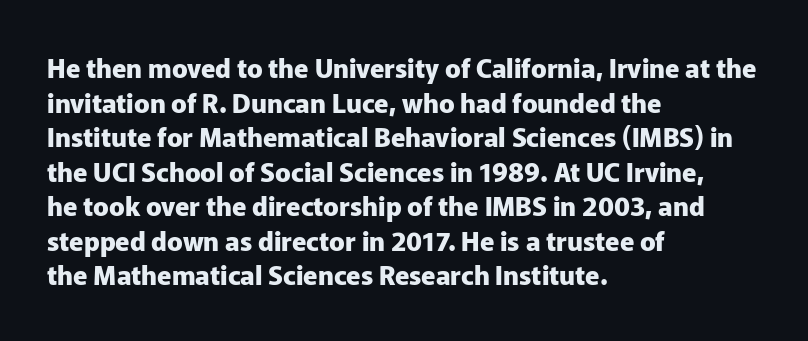
Do the letters lean? They stand straight. Standard letterfit; no display-style spreading of the glyphs. The strip under each line holds only bare page. The rendering anchors every line to the left-hand side. The glyphs have the mass of a bold cut. Quick note: interline space is typical.
